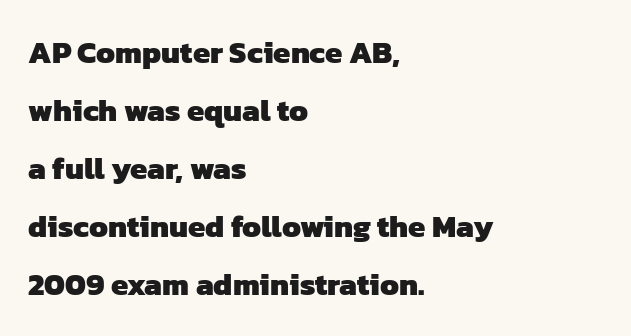
The image shows 31 px heavy sans-serif type; set left-aligned, line spacing 1.87x, normal letter spacing, not underlined; low stroke contrast and a medium x-height.
